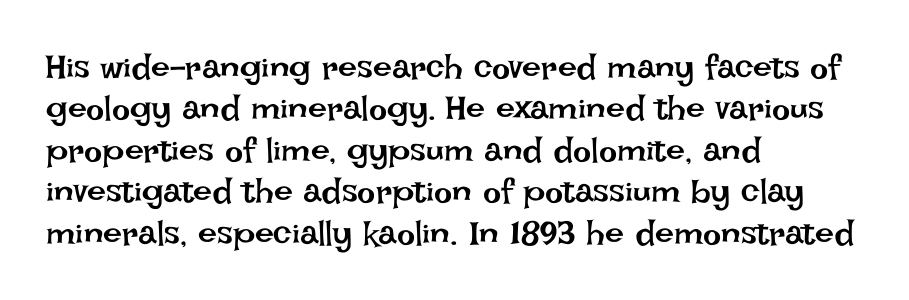
Q: Is the text bold? A: No.
Q: Is the text italic (slanted)? A: No, it is upright.
Q: Is the text underlined? A: No.
Q: How is the paragraph aligned? A: Left-aligned.
Q: Is the spacing between letters normal or unusually wide? A: Normal.
Q: Width (condensed, normal, or wide)? A: Normal.
Q: Stroke contrast? A: Low.
Q: x-height? A: Large.
Q: Monospaced? A: No.
